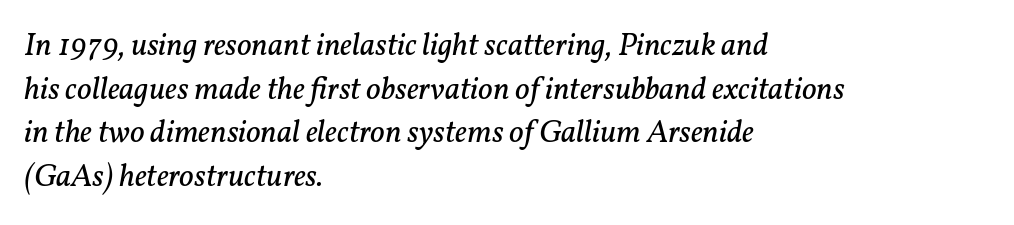
{"serif": "yes", "italic": "yes", "lean": "right", "slant_degrees": 11, "bold": "no", "weight": "regular", "width": "normal", "stroke_contrast": "low", "x_height": "medium", "monospaced": "no", "underline": "no", "align": "left", "line_spacing": "normal", "line_spacing_ratio": 1.36, "letter_spacing": "normal", "letter_spacing_em": 0.0, "glyph_px": 32}
